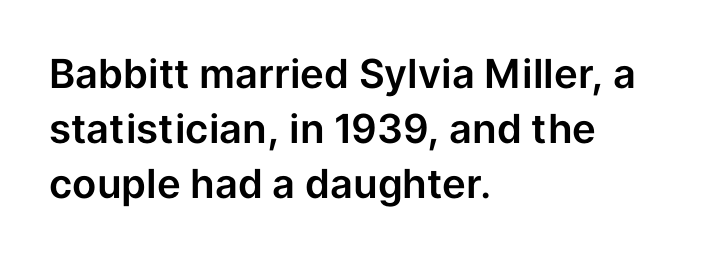
A roman cut, with each character standing at attention. The baseline area is clear. The rows are spaced the way most documents space them. All the whitespace from short lines collects on the right. The rendering shows plain stroke endings on the letterforms — a sans-serif design. No extra tracking has been applied to these lines.
